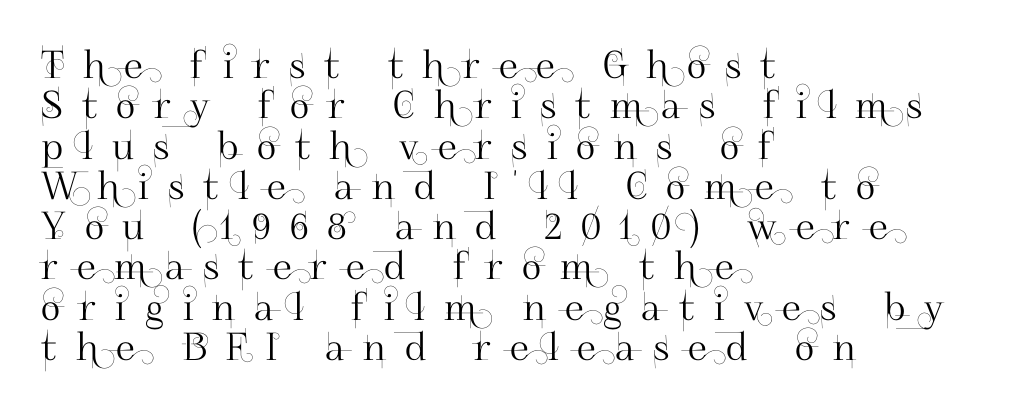
{"serif": "no", "italic": "no", "width": "normal", "stroke_contrast": "high", "x_height": "small", "monospaced": "no", "underline": "no", "align": "left", "line_spacing": "tight", "line_spacing_ratio": 1.06, "letter_spacing": "wide", "letter_spacing_em": 0.5, "glyph_px": 38}
